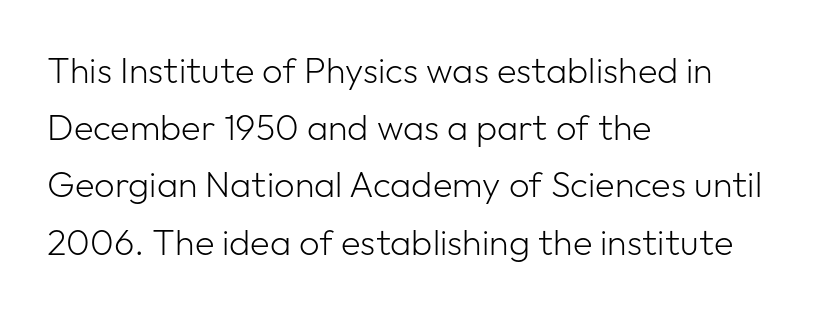
Q: Is the text bold? A: No.
Q: Is the text italic (slanted)? A: No, it is upright.
Q: Is the typeface a serif or a sans-serif typeface? A: Sans-serif.
Q: Is the text underlined? A: No.
Q: How is the paragraph aligned? A: Left-aligned.
Q: Is the spacing between letters normal or unusually wide? A: Normal.
Q: Is the spacing between lines tight, normal or loose? A: Normal.
Q: Width (condensed, normal, or wide)? A: Normal.
Q: Stroke contrast? A: Low.
Q: x-height? A: Medium.
Q: Monospaced? A: No.
